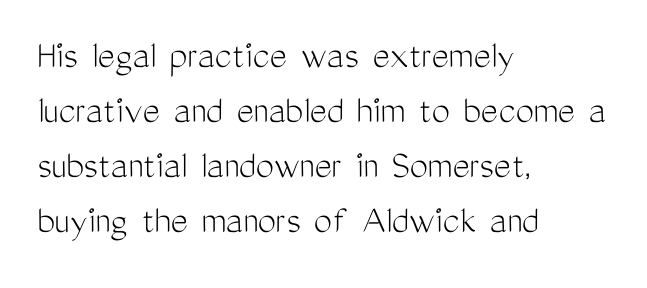
Q: Is the text bold? A: No.
Q: Is the text italic (slanted)? A: No, it is upright.
Q: Is the typeface a serif or a sans-serif typeface? A: Sans-serif.
Q: Is the text underlined? A: No.
Q: How is the paragraph aligned? A: Left-aligned.
Q: Is the spacing between letters normal or unusually wide? A: Normal.
Q: Is the spacing between lines tight, normal or loose? A: Normal.
Q: Width (condensed, normal, or wide)? A: Condensed.
Q: Stroke contrast? A: Medium.
Q: x-height? A: Medium.
Q: Monospaced? A: No.
